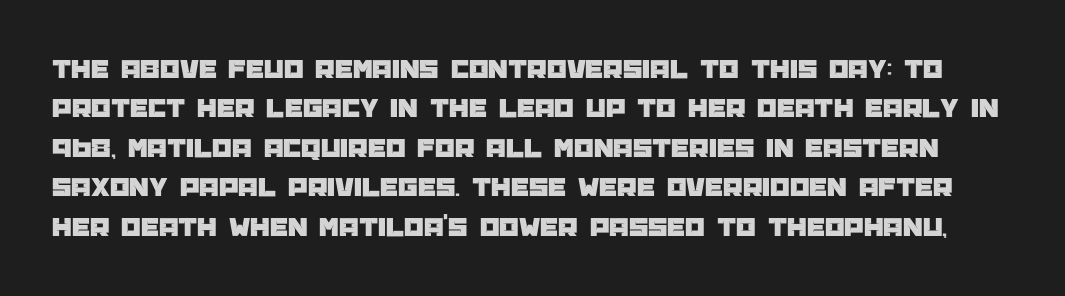
{"serif": "no", "italic": "no", "width": "normal", "stroke_contrast": "low", "x_height": "large", "monospaced": "no", "underline": "no", "line_spacing": "normal", "line_spacing_ratio": 1.41, "letter_spacing": "normal", "letter_spacing_em": 0.0, "glyph_px": 28}
